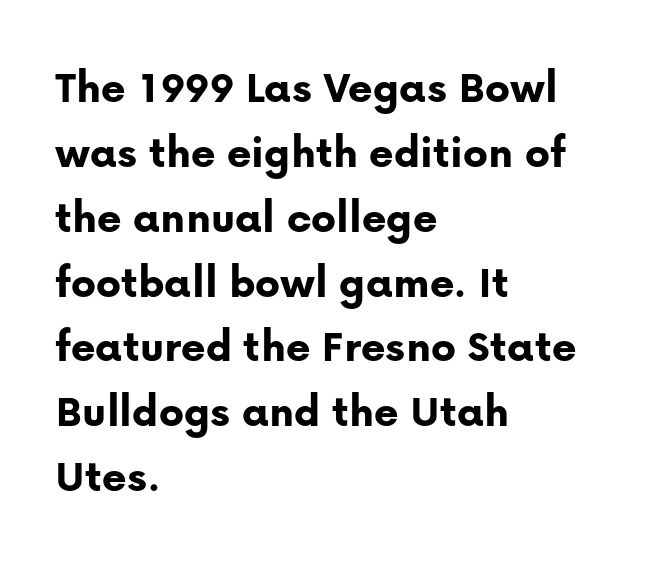
Students, this is bold: see how much ink each stroke carries. Posture: upright roman. Tracking value appears to be zero — textbook default spacing. Line beginnings align vertically; line endings do not.
